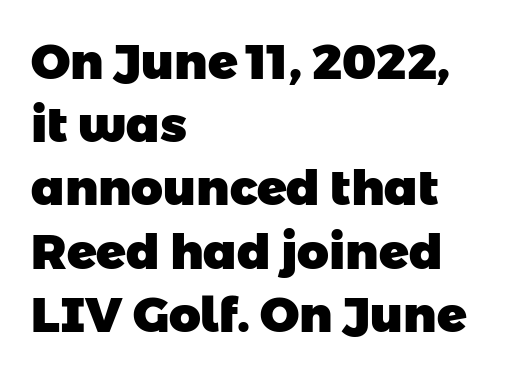
{"serif": "no", "bold": "yes", "weight": "heavy", "width": "normal", "stroke_contrast": "low", "x_height": "medium", "monospaced": "no", "underline": "no", "align": "left", "line_spacing": "normal", "line_spacing_ratio": 1.29, "letter_spacing": "normal", "letter_spacing_em": 0.0, "glyph_px": 49}
